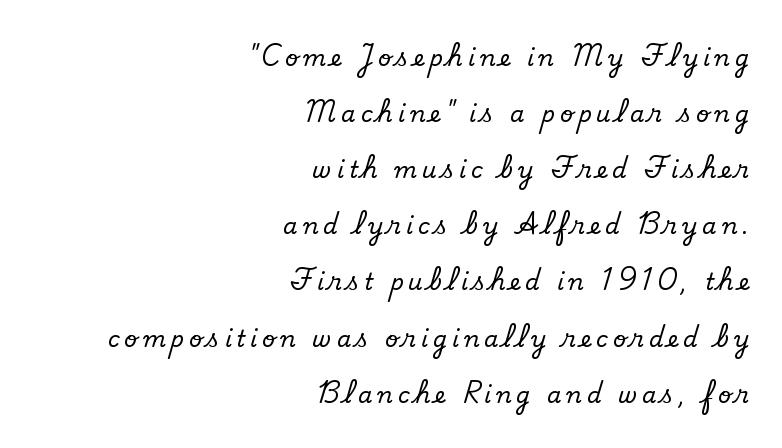
The image shows 23 px text type; set right-aligned, loose line spacing (2.44x), unusually wide letter spacing (+0.21 em), not underlined.
